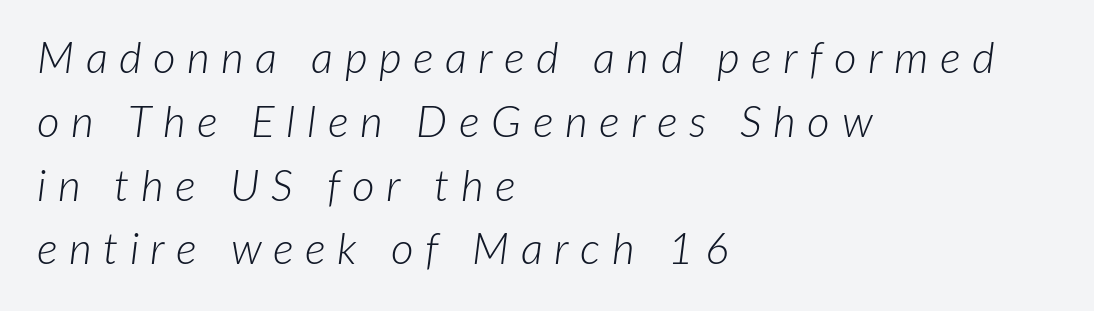
The image shows 44 px light type, italic (leaning right); set left-aligned, normal line spacing (1.45x), unusually wide letter spacing (+0.26 em), not underlined; low stroke contrast and a medium x-height.
